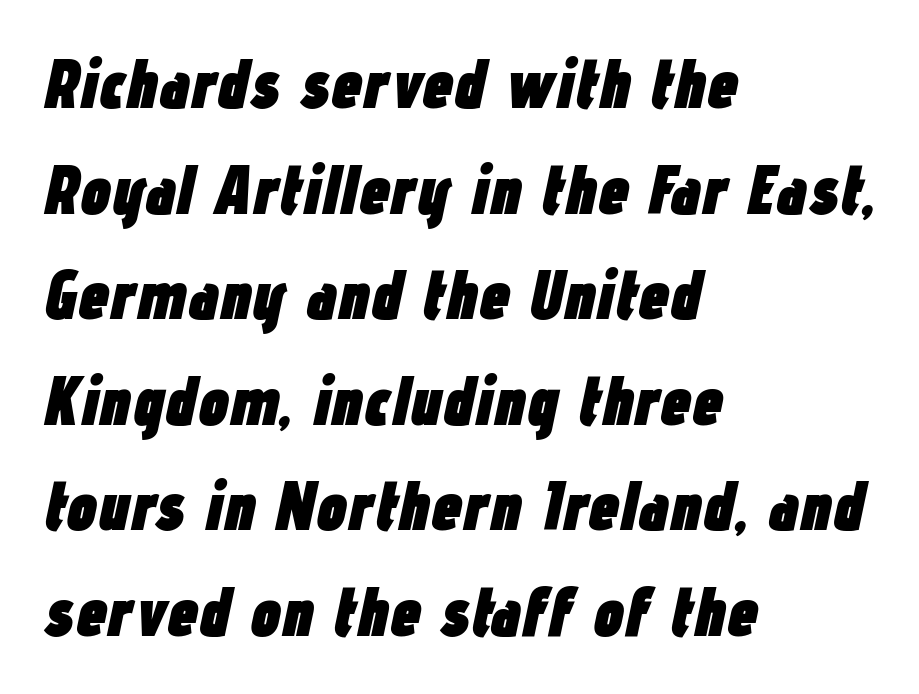
The image shows 69 px heavy, condensed type, italic (leaning right); set left-aligned, normal line spacing (1.53x), normal letter spacing, not underlined; low stroke contrast and a medium x-height.
